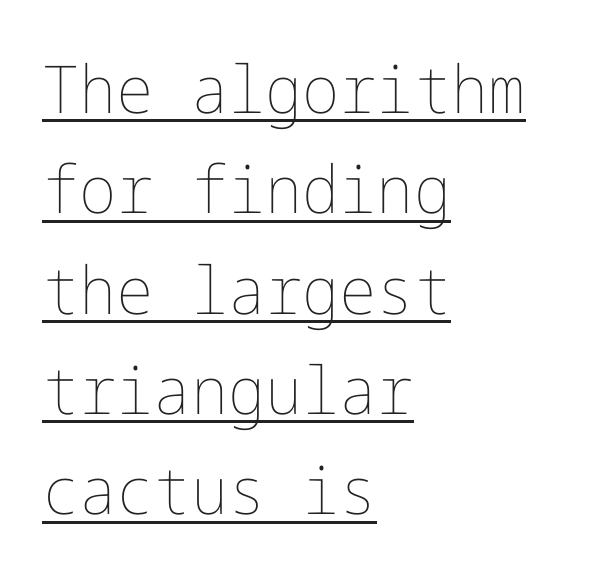
Q: Is the text bold? A: No.
Q: Is the text italic (slanted)? A: No, it is upright.
Q: Is the text underlined? A: Yes.
Q: How is the paragraph aligned? A: Left-aligned.
Q: Is the spacing between letters normal or unusually wide? A: Normal.
Q: Is the spacing between lines tight, normal or loose? A: Normal.
Q: Width (condensed, normal, or wide)? A: Normal.
Q: Stroke contrast? A: Low.
Q: x-height? A: Medium.
